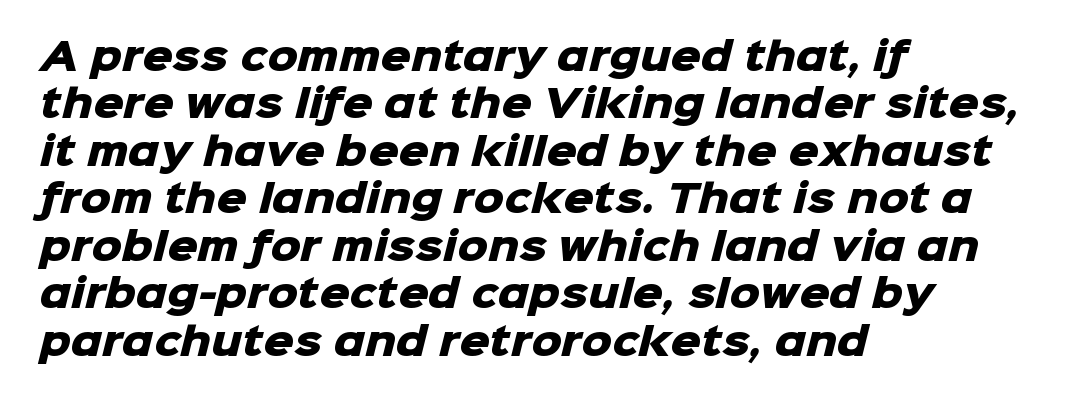
{"serif": "no", "bold": "yes", "weight": "heavy", "width": "normal", "stroke_contrast": "low", "x_height": "medium", "monospaced": "no", "underline": "no", "align": "left", "line_spacing": "normal", "line_spacing_ratio": 1.25, "letter_spacing": "normal", "letter_spacing_em": 0.0, "glyph_px": 38}
